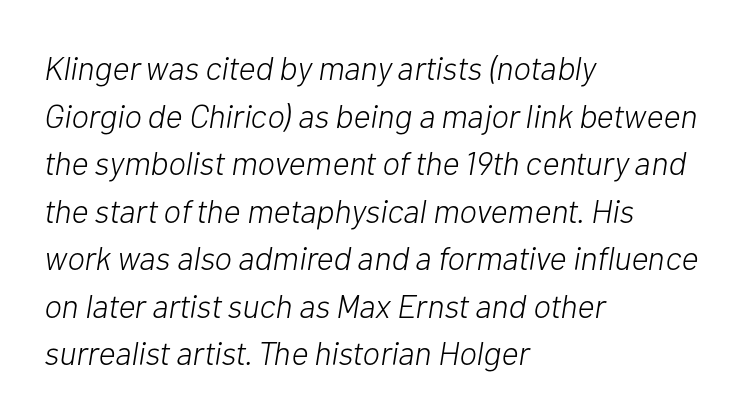
Q: Is the text bold? A: No.
Q: Is the text italic (slanted)? A: Yes, it leans right by about 10 degrees.
Q: Is the text underlined? A: No.
Q: How is the paragraph aligned? A: Left-aligned.
Q: Is the spacing between letters normal or unusually wide? A: Normal.
Q: Is the spacing between lines tight, normal or loose? A: Normal.
Q: Width (condensed, normal, or wide)? A: Normal.
Q: Stroke contrast? A: Low.
Q: x-height? A: Medium.
Q: Monospaced? A: No.
